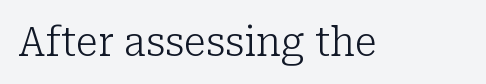
The image shows 40 px light serif type, upright; set normal letter spacing, not underlined; low stroke contrast and a medium x-height.
